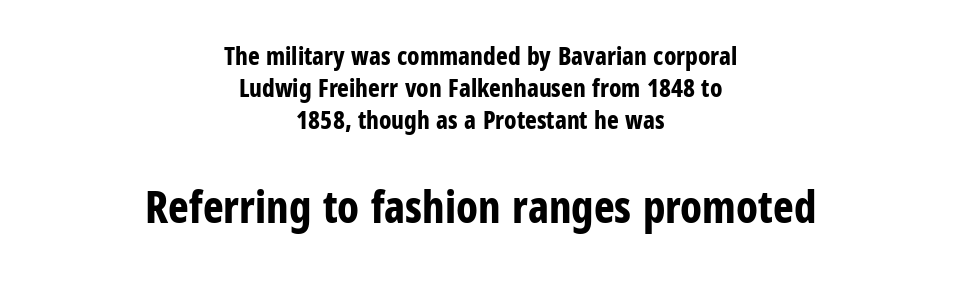
Does the copy run flush right? No — it is centered line by line. Whoever set this made the second block the dominant, larger element. Italic: no, the glyphs are upright roman. The passage shown is emphatically bold. In terms of leading, this rendering sits right in the middle.
